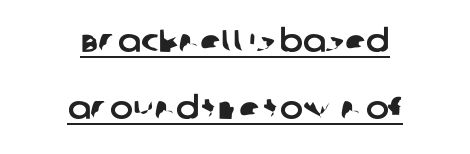
The image shows 31 px sans-serif type; set centered, loose line spacing (2.17x), normal letter spacing, underlined; low stroke contrast and a large x-height.
